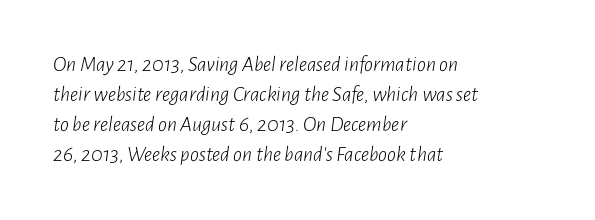
Lines of text with bare space underneath. Stroke mass is kept to a normal reading level or below. There's an unmistakable incline to the writing here. Observe the ordinary spacing: letters are neighbours, not strangers. This block has exactly the height ordinary leading produces. A classic flush-left, rag-right setting is used for this passage.
